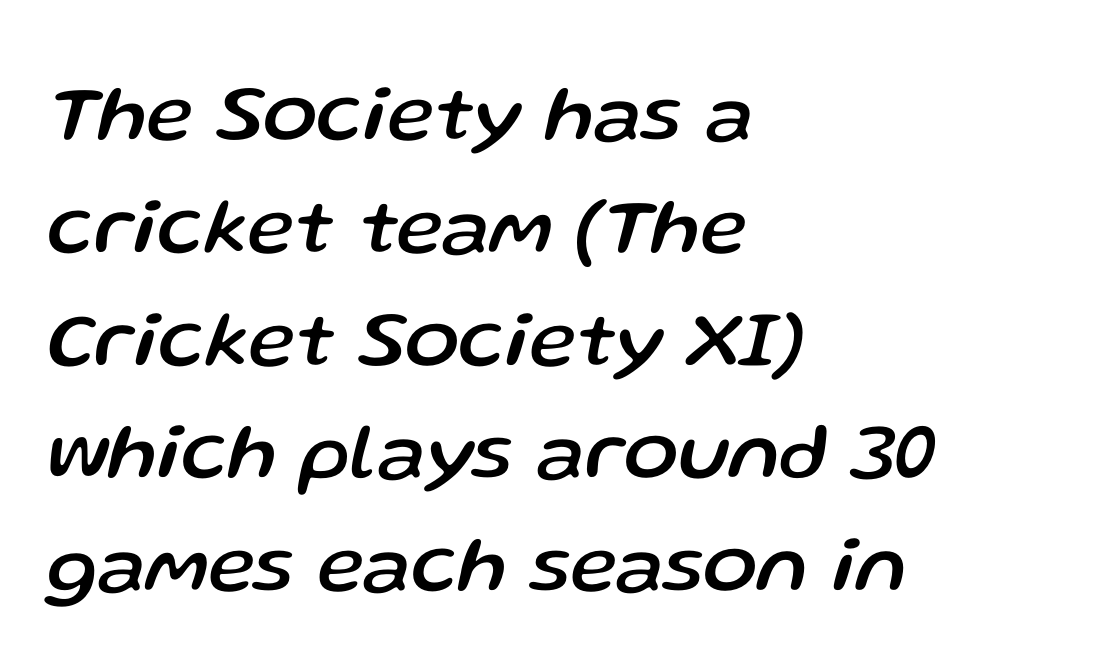
The image shows 80 px text type, italic (leaning right); set left-aligned, normal line spacing (1.41x), normal letter spacing, not underlined; low stroke contrast and a medium x-height.
